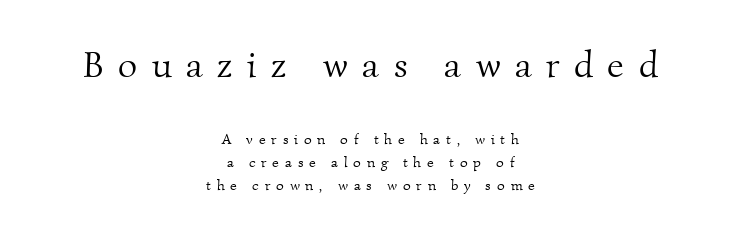
Words float on clear page, feet unadorned. What's the leading like? Ordinary, nothing unusual. The weight would be labelled regular, book, light, or lighter still. Is this a fixed-width face? No — the glyphs have proportional, varying widths. Classification — serif. The letterforms stand isolated, each surrounded by extra space.
